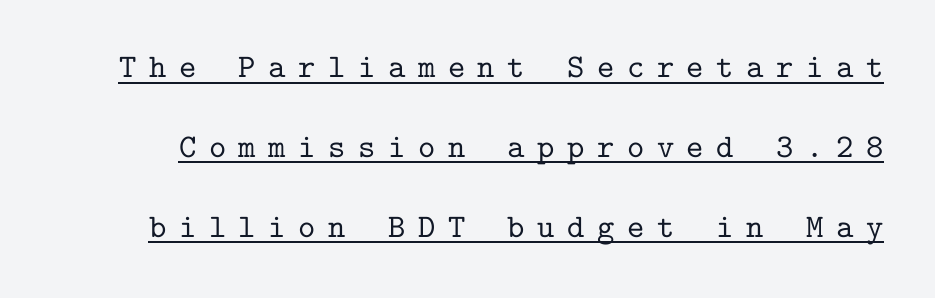
Classification — serif. Spacing verdict: monospaced, one width for all characters. A typographer would call this underscored text. Upright lettering throughout.
